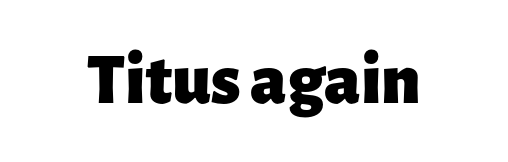
The image shows 73 px heavy sans-serif type, upright; set normal letter spacing, not underlined; low stroke contrast and a medium x-height.
